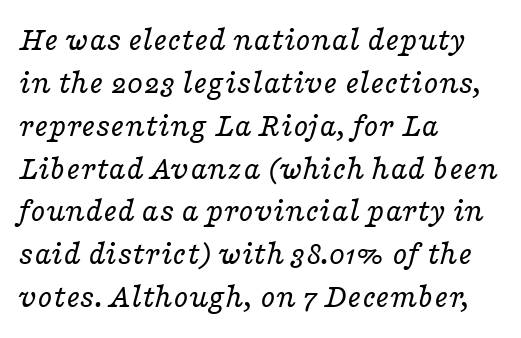
Leftover space on each line is placed entirely after the last word. This sample has the flowing, uneven cadence of proportional lettering. Ink coverage per letter is moderate at most. The strip under each line holds only bare page. The specimen reads as italic at a glance. Reading down the column, the eye jumps a familiar distance to each next line.
